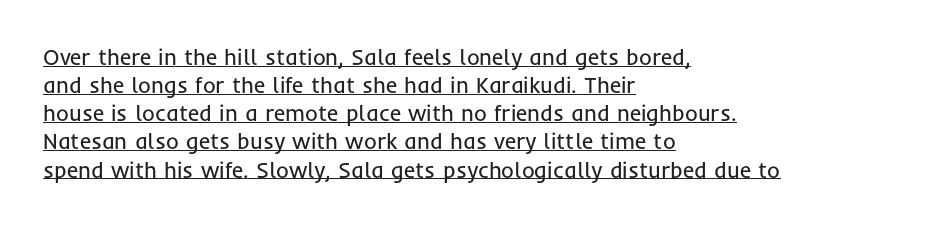
Weight class: somewhere from thin through regular. Horizontal bands of white between lines are of average thickness. Nope, not italic — everything's standing straight. Glance below the letters and you will spot a drawn line. Observe the ordinary spacing: letters are neighbours, not strangers. Is the block centered? No — it sits flush against the left margin.
